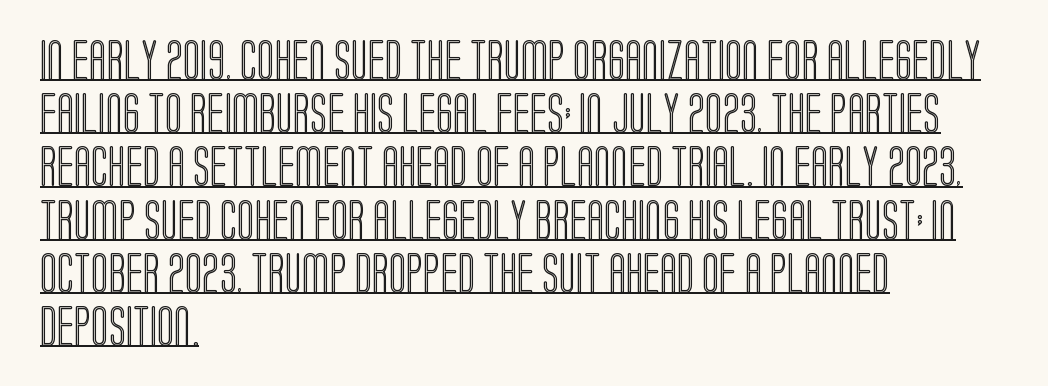
The image shows 40 px condensed type, upright; set left-aligned, normal line spacing (1.33x), normal letter spacing, underlined; a large x-height.
